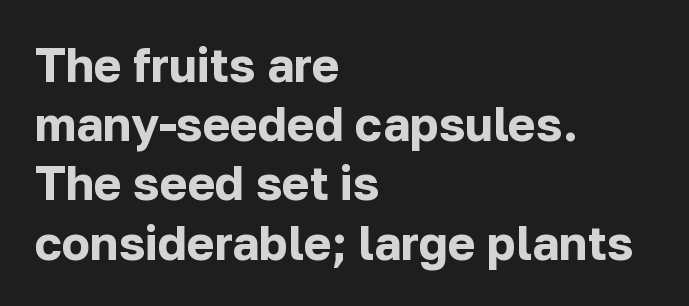
{"serif": "no", "italic": "no", "bold": "yes", "weight": "bold", "width": "normal", "stroke_contrast": "low", "x_height": "medium", "monospaced": "no", "underline": "no", "align": "left", "line_spacing": "normal", "line_spacing_ratio": 1.26, "letter_spacing": "normal", "letter_spacing_em": 0.0, "glyph_px": 47}
